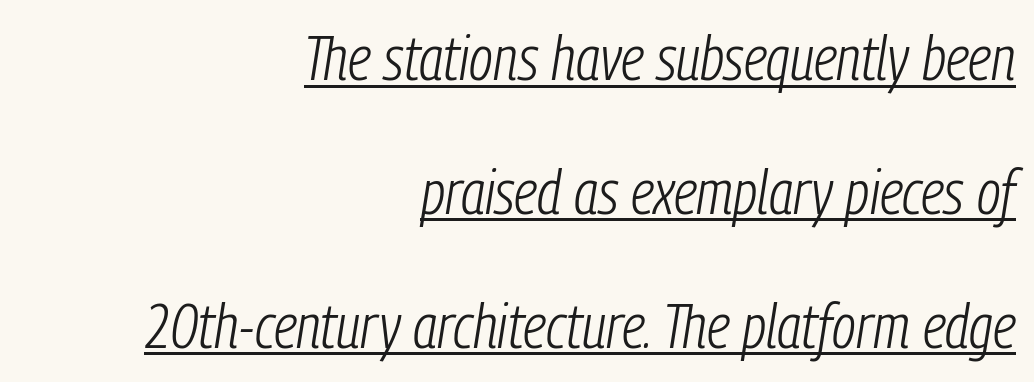
The image shows 62 px light, condensed type, italic (leaning right); set right-aligned, loose line spacing (2.16x), normal letter spacing, underlined; low stroke contrast and a medium x-height.
